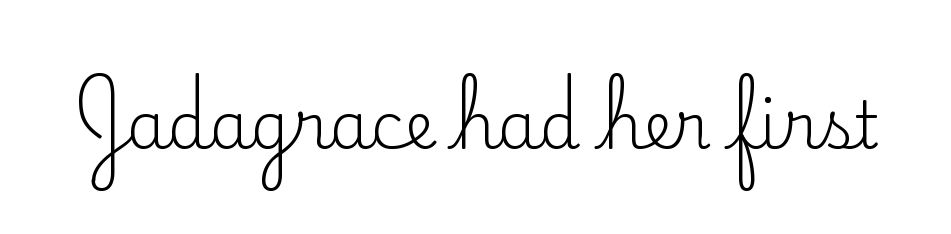
{"italic": "no", "bold": "no", "weight": "regular", "width": "normal", "stroke_contrast": "low", "x_height": "small", "monospaced": "no", "underline": "no", "letter_spacing": "normal", "letter_spacing_em": 0.0, "glyph_px": 65}
